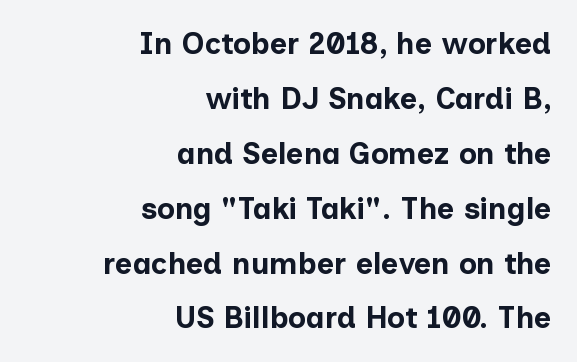
The image shows 30 px bold sans-serif type, upright; set right-aligned, line spacing 1.83x, normal letter spacing, not underlined; low stroke contrast and a medium x-height.
